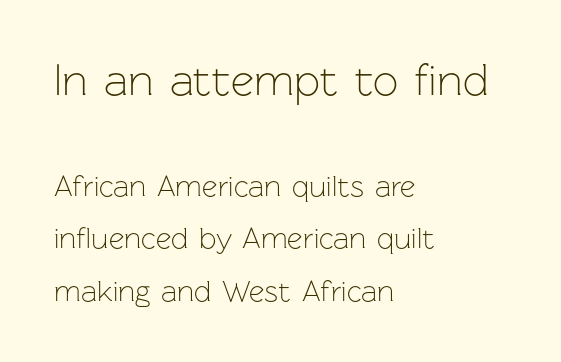
The image shows 45 px light sans-serif type, upright; set left-aligned, line spacing 1.75x, normal letter spacing, not underlined; the first (top) block is 1.5x larger; low stroke contrast and a medium x-height.
